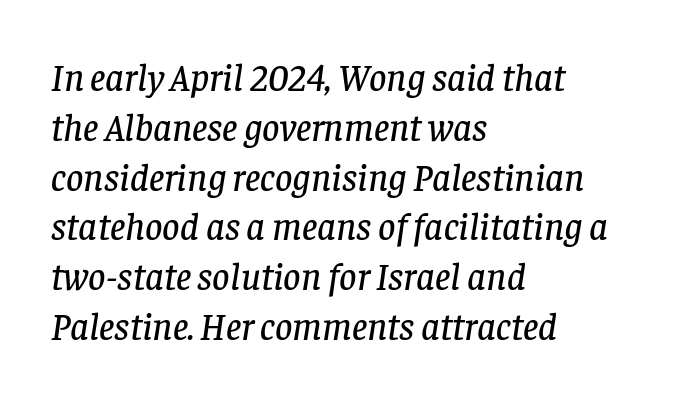
The image shows 38 px serif type, italic (leaning right); set left-aligned, normal line spacing (1.31x), normal letter spacing, not underlined; low stroke contrast and a large x-height.
